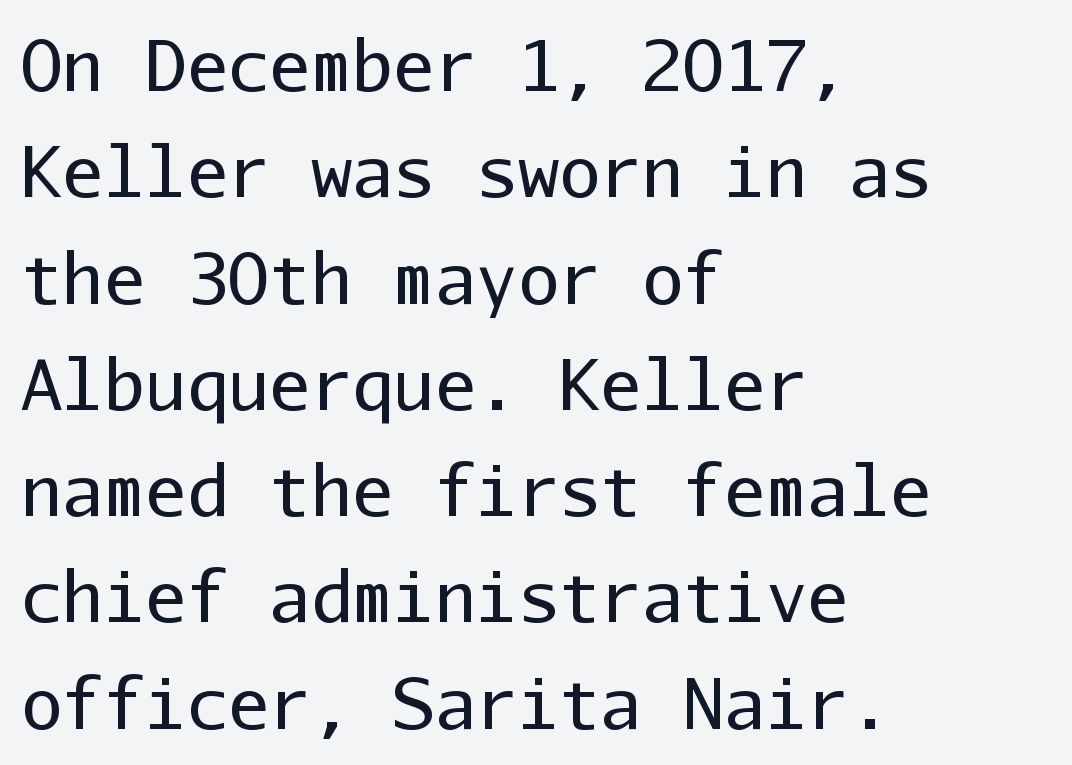
Rendered with straight, roman letterforms. One-word summary of the alignment: left. You could call the tracking neutral — neither tight nor loose. Decoration check: the copy has no underline. The rendering uses typewriter-style spacing with identical character cells. Reading down the column, the eye jumps a familiar distance to each next line.
